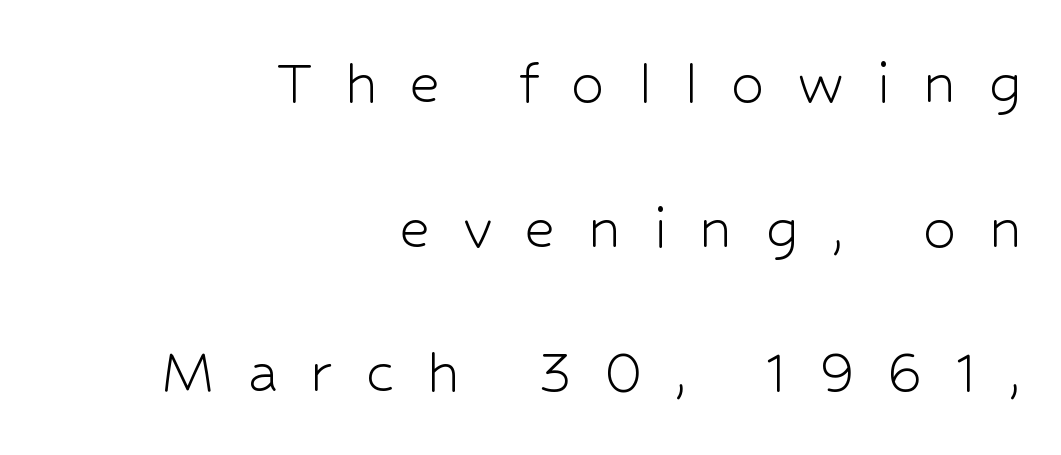
Display-style spreading of the glyphs; the letterfit is very open. No chunkiness to these letters — they're not bold. Typographically, this falls in the sans-serif category. Here the designer chose a conventional face with non-uniform glyph widths. If you drew a ruler down the right edge, every line would touch it.
